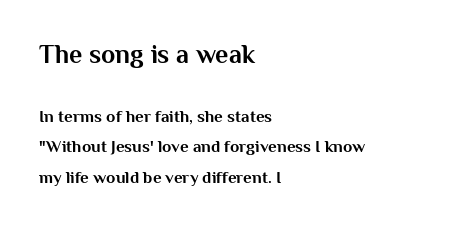
Q: Is the text bold? A: Yes.
Q: Is the text italic (slanted)? A: No, it is upright.
Q: Is the text underlined? A: No.
Q: How is the paragraph aligned? A: Left-aligned.
Q: Is the spacing between letters normal or unusually wide? A: Normal.
Q: Which block of text is set in a larger size, the first (top) or the second (bottom)? A: The first (top) one.
